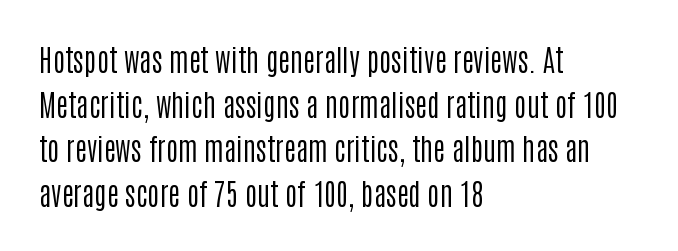
The image shows 29 px regular-weight, condensed sans-serif type, upright; set left-aligned, normal line spacing (1.54x), normal letter spacing, not underlined; low stroke contrast and a large x-height.
